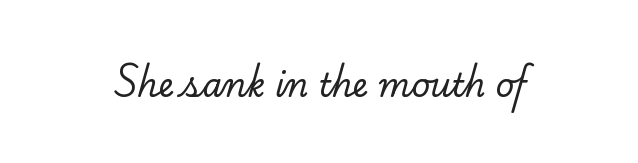
Q: Is the text bold? A: No.
Q: Is the text underlined? A: No.
Q: Is the spacing between letters normal or unusually wide? A: Normal.
Q: Width (condensed, normal, or wide)? A: Normal.
Q: Stroke contrast? A: Low.
Q: x-height? A: Small.
Q: Monospaced? A: No.
